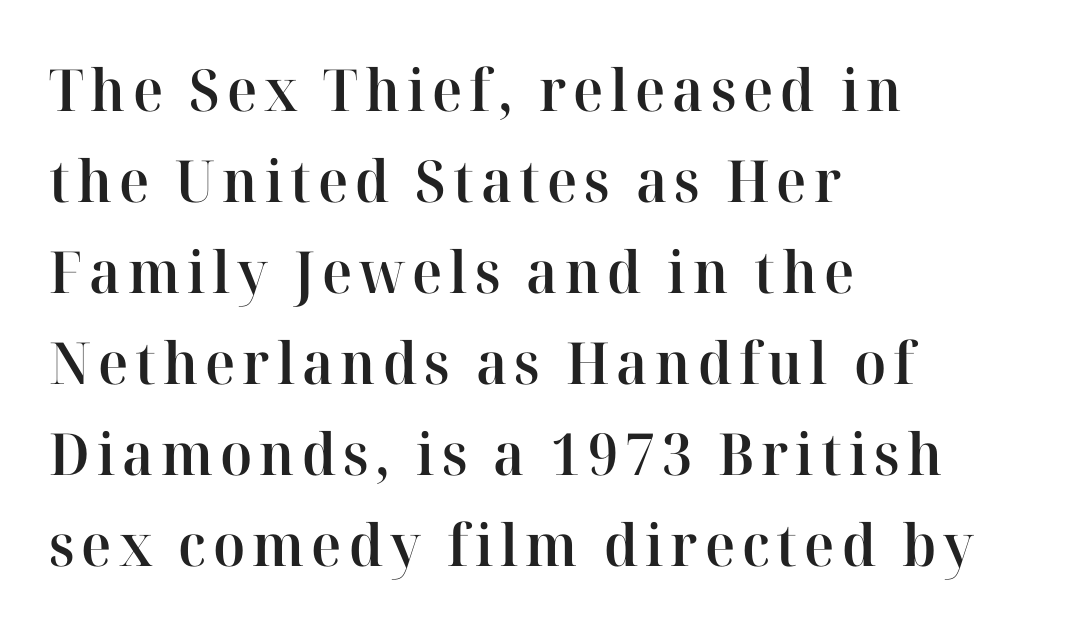
The image shows 58 px semibold serif type, upright; set left-aligned, normal line spacing (1.57x), not underlined; high stroke contrast and a medium x-height.
